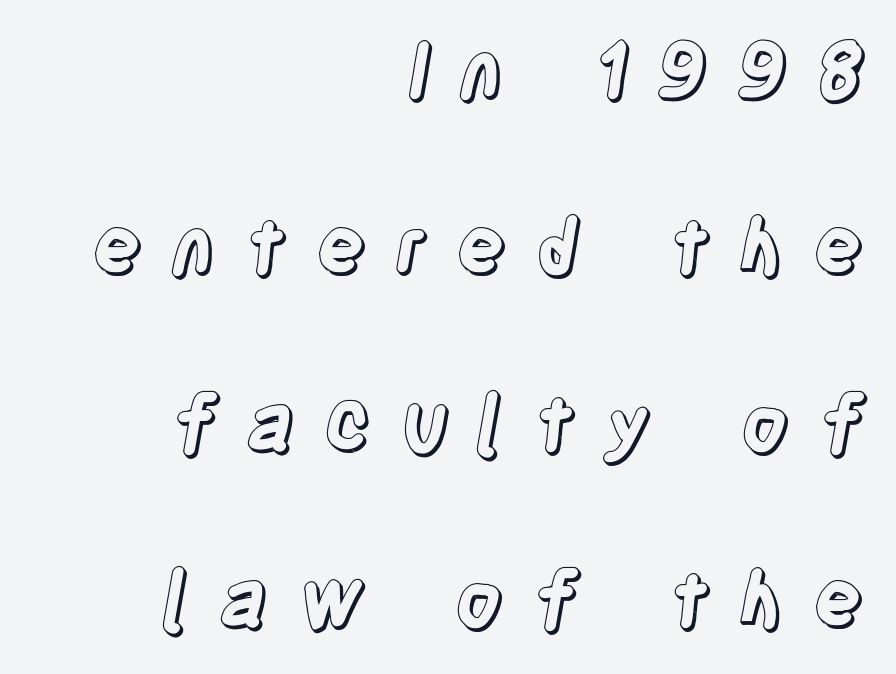
If you drew a ruler down the right edge, every line would touch it. Compared with typical body copy, the letter spacing here is much looser. How would I describe the line gaps? Wide and relaxed. The area under the type is left untouched. The face used here is proportionally spaced, like ordinary book or web type.
